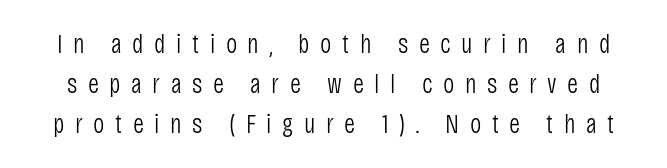
{"italic": "no", "bold": "no", "underline": "no", "line_spacing": "normal", "line_spacing_ratio": 1.48, "letter_spacing": "wide", "letter_spacing_em": 0.39, "glyph_px": 27}
